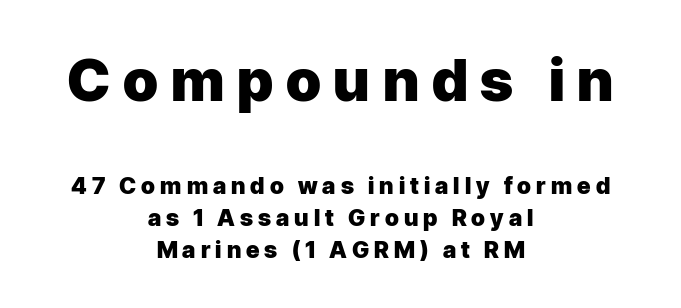
{"serif": "no", "italic": "no", "bold": "yes", "weight": "heavy", "width": "normal", "stroke_contrast": "low", "x_height": "medium", "monospaced": "no", "underline": "no", "align": "center", "line_spacing": "normal", "line_spacing_ratio": 1.39, "letter_spacing": "wide", "letter_spacing_em": 0.22, "larger_block": "first", "size_ratio": 2.52, "glyph_px": 58}
